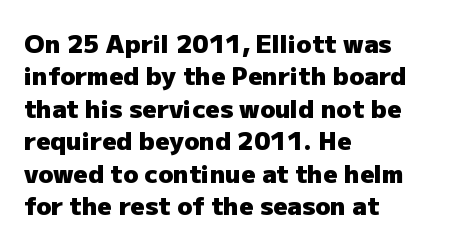
A typesetter would mark this as roman, not italic. The strokes are fattened all the way to bold. Beneath every word, the page is bare. The letters sit at their default tracking, neither squeezed nor spread. Notice how the passage keeps a crisp vertical edge on the left only. The lines sit at an ordinary, default distance from one another.
